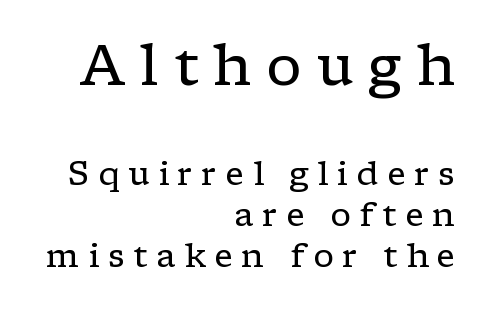
Q: Is the text bold? A: No.
Q: Is the text italic (slanted)? A: No, it is upright.
Q: Is the typeface a serif or a sans-serif typeface? A: Serif.
Q: Is the text underlined? A: No.
Q: How is the paragraph aligned? A: Right-aligned.
Q: Is the spacing between letters normal or unusually wide? A: Unusually wide.
Q: Is the spacing between lines tight, normal or loose? A: Normal.
Q: Which block of text is set in a larger size, the first (top) or the second (bottom)? A: The first (top) one.
Q: Width (condensed, normal, or wide)? A: Wide.
Q: Stroke contrast? A: Low.
Q: x-height? A: Medium.
Q: Monospaced? A: No.
